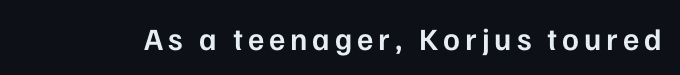
{"serif": "no", "italic": "no", "bold": "semi", "weight": "semibold", "width": "normal", "stroke_contrast": "low", "x_height": "medium", "monospaced": "no", "underline": "no", "glyph_px": 31}
